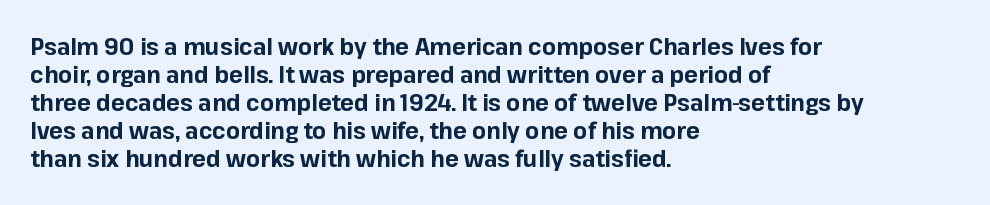
Q: Is the text bold? A: Yes.
Q: Is the text italic (slanted)? A: No, it is upright.
Q: Is the text underlined? A: No.
Q: How is the paragraph aligned? A: Left-aligned.
Q: Is the spacing between letters normal or unusually wide? A: Normal.
